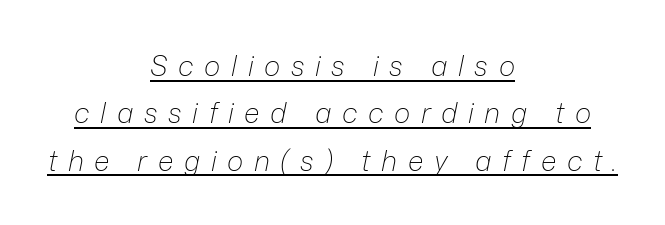
Q: Is the text bold? A: No.
Q: Is the text italic (slanted)? A: Yes, it leans right by about 12 degrees.
Q: Is the text underlined? A: Yes.
Q: How is the paragraph aligned? A: Centered.
Q: Is the spacing between letters normal or unusually wide? A: Unusually wide.
Q: Is the spacing between lines tight, normal or loose? A: Normal.
Q: Width (condensed, normal, or wide)? A: Normal.
Q: Stroke contrast? A: Low.
Q: x-height? A: Medium.
Q: Monospaced? A: No.
